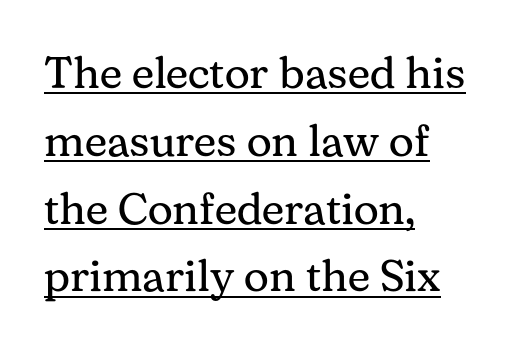
A serif font was chosen for this passage. The typesetting does not lean heavy: it is not bold. Standard letterfit; no display-style spreading of the glyphs. When letters stand straight like this, we call the style roman or upright. Character widths vary here, with narrow letters taking less room than wide ones. Line beginnings align vertically; line endings do not.
